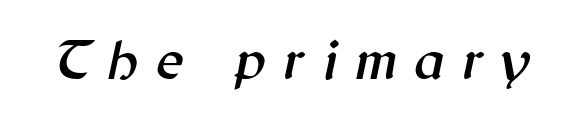
{"italic": "yes", "lean": "right", "slant_degrees": 12, "width": "normal", "stroke_contrast": "medium", "x_height": "medium", "monospaced": "no", "underline": "no", "letter_spacing": "wide", "letter_spacing_em": 0.29, "glyph_px": 59}
